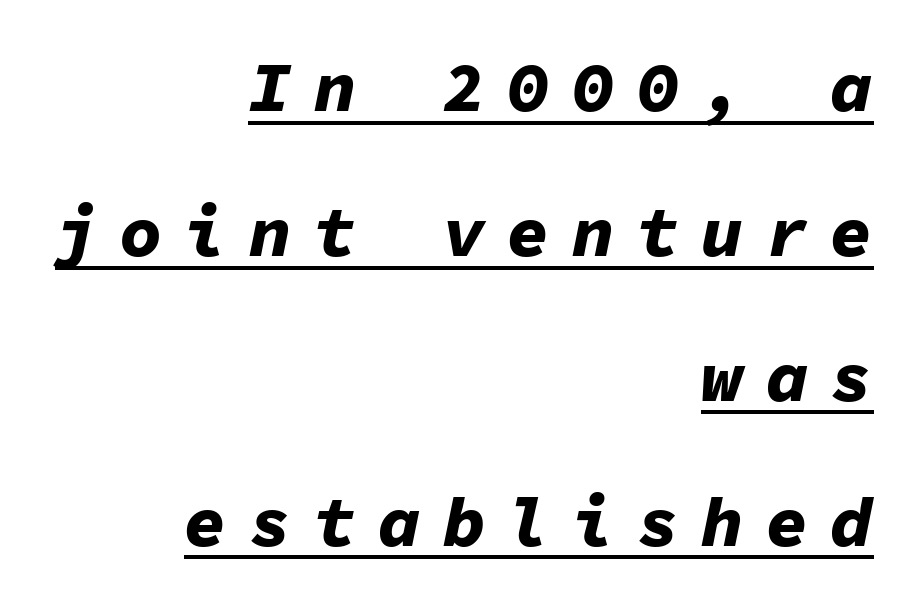
Q: Is the text bold? A: Yes.
Q: Is the text italic (slanted)? A: Yes, it leans right by about 11 degrees.
Q: Is the text underlined? A: Yes.
Q: How is the paragraph aligned? A: Right-aligned.
Q: Is the spacing between letters normal or unusually wide? A: Unusually wide.
Q: Is the spacing between lines tight, normal or loose? A: Loose.
Q: Width (condensed, normal, or wide)? A: Normal.
Q: Stroke contrast? A: Low.
Q: x-height? A: Medium.
Q: Monospaced? A: Yes.
